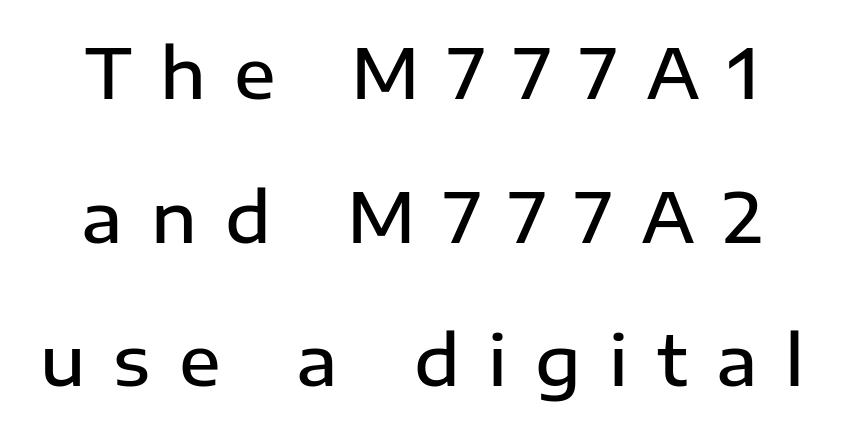
The image shows 69 px semibold sans-serif type, upright; set loose line spacing (2.08x), unusually wide letter spacing (+0.41 em), not underlined; low stroke contrast and a medium x-height.
